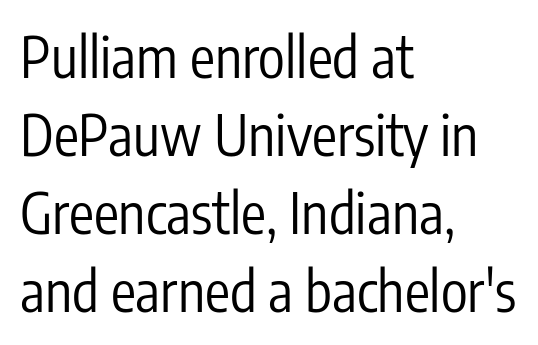
The image shows 56 px regular-weight, condensed sans-serif type, upright; set left-aligned, normal line spacing (1.39x), normal letter spacing, not underlined; low stroke contrast and a medium x-height.
